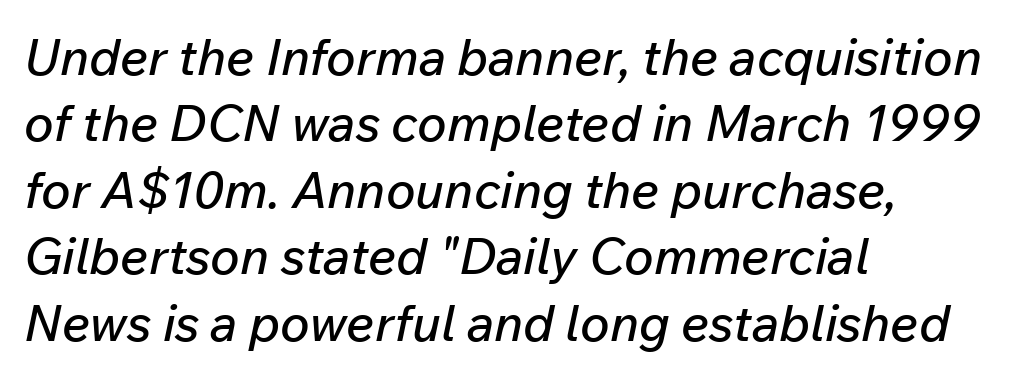
The letters sit at their default tracking, neither squeezed nor spread. Honestly, the row spacing looks completely unremarkable. In terms of posture, this sample is oblique. These lines stack with their left ends in a neat column.
